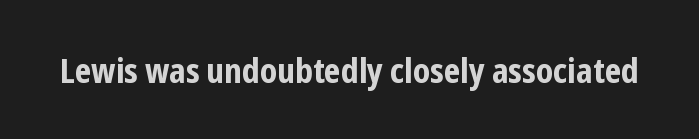
Nothing sits at the stroke ends, so this counts as sans-serif. Here the designer chose a conventional face with non-uniform glyph widths. Words appear dense and cohesive because spacing is normal. Typesetter's note: full bold, strokes at maximum text heaviness.
